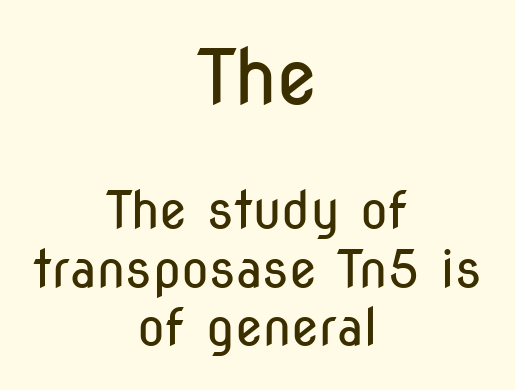
Q: Is the text bold? A: No.
Q: Is the text italic (slanted)? A: No, it is upright.
Q: Is the typeface a serif or a sans-serif typeface? A: Sans-serif.
Q: Is the text underlined? A: No.
Q: How is the paragraph aligned? A: Centered.
Q: Is the spacing between letters normal or unusually wide? A: Normal.
Q: Is the spacing between lines tight, normal or loose? A: Tight.
Q: Which block of text is set in a larger size, the first (top) or the second (bottom)? A: The first (top) one.
Q: Width (condensed, normal, or wide)? A: Condensed.
Q: Stroke contrast? A: Low.
Q: x-height? A: Medium.
Q: Monospaced? A: No.
